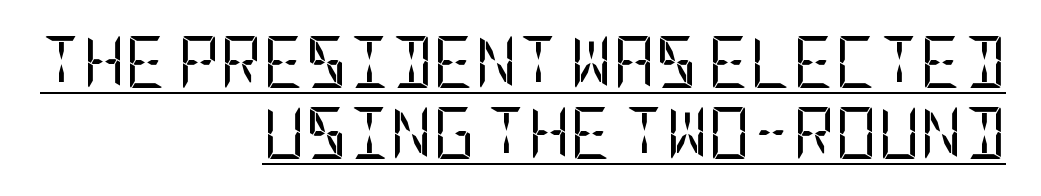
The image shows 52 px regular-weight, condensed sans-serif type, upright; set right-aligned, normal line spacing (1.37x), normal letter spacing, underlined; low stroke contrast and a large x-height.
